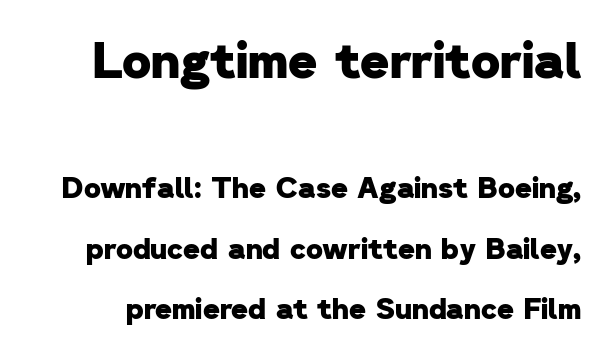
{"serif": "no", "bold": "yes", "weight": "heavy", "width": "normal", "stroke_contrast": "low", "x_height": "medium", "monospaced": "no", "underline": "no", "line_spacing": "loose", "line_spacing_ratio": 2.07, "letter_spacing": "normal", "letter_spacing_em": 0.0, "larger_block": "first", "size_ratio": 1.72, "glyph_px": 50}
